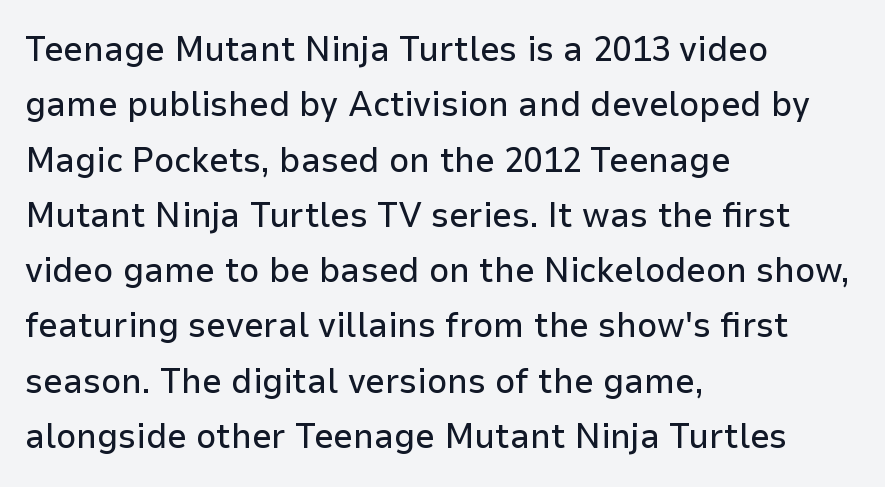
{"serif": "no", "italic": "no", "width": "normal", "stroke_contrast": "low", "x_height": "medium", "monospaced": "no", "underline": "no", "align": "left", "line_spacing": "normal", "line_spacing_ratio": 1.58, "letter_spacing": "normal", "letter_spacing_em": 0.0, "glyph_px": 35}
